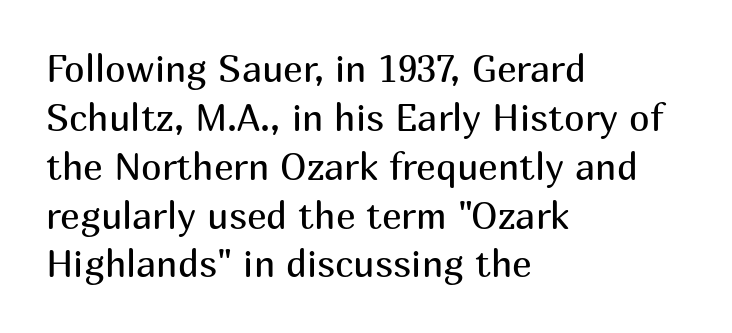
Q: Is the text bold? A: No.
Q: Is the text italic (slanted)? A: No, it is upright.
Q: Is the typeface a serif or a sans-serif typeface? A: Sans-serif.
Q: Is the text underlined? A: No.
Q: How is the paragraph aligned? A: Left-aligned.
Q: Is the spacing between letters normal or unusually wide? A: Normal.
Q: Is the spacing between lines tight, normal or loose? A: Normal.
Q: Width (condensed, normal, or wide)? A: Normal.
Q: Stroke contrast? A: Medium.
Q: x-height? A: Medium.
Q: Monospaced? A: No.
